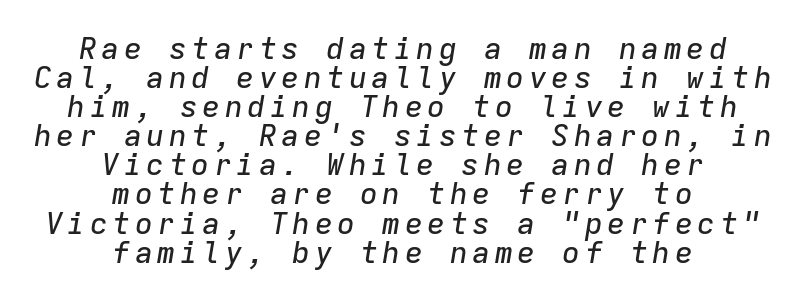
Q: Is the text italic (slanted)? A: Yes, it leans right by about 9 degrees.
Q: Is the text underlined? A: No.
Q: How is the paragraph aligned? A: Centered.
Q: Is the spacing between lines tight, normal or loose? A: Tight.
Q: Width (condensed, normal, or wide)? A: Normal.
Q: Stroke contrast? A: Low.
Q: x-height? A: Medium.
Q: Monospaced? A: Yes.
